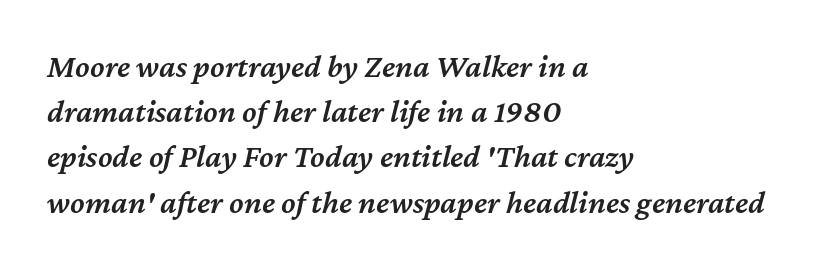
The letters advance in unequal steps, a hallmark of proportional type. The leading is moderate, giving the passage an even texture. Short note: letters normally spaced. The passage shown is semibold, sitting just below true bold. Descender tails drop into unmarked territory.
